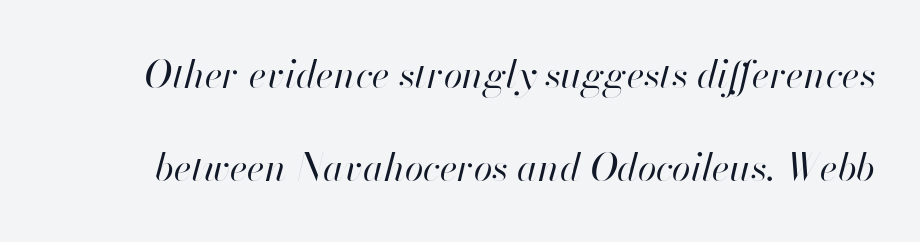
{"italic": "yes", "lean": "right", "slant_degrees": 13, "bold": "no", "weight": "regular", "width": "normal", "stroke_contrast": "high", "x_height": "small", "monospaced": "no", "underline": "no", "line_spacing": "loose", "line_spacing_ratio": 2.44, "letter_spacing": "normal", "letter_spacing_em": 0.0, "glyph_px": 38}
